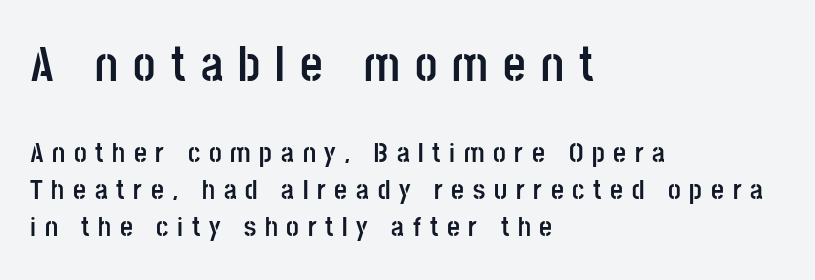
Q: Is the text bold? A: Yes.
Q: Is the text italic (slanted)? A: No, it is upright.
Q: Is the typeface a serif or a sans-serif typeface? A: Sans-serif.
Q: Is the text underlined? A: No.
Q: How is the paragraph aligned? A: Left-aligned.
Q: Is the spacing between letters normal or unusually wide? A: Unusually wide.
Q: Is the spacing between lines tight, normal or loose? A: Normal.
Q: Which block of text is set in a larger size, the first (top) or the second (bottom)? A: The first (top) one.
Q: Width (condensed, normal, or wide)? A: Condensed.
Q: Stroke contrast? A: Low.
Q: x-height? A: Large.
Q: Monospaced? A: No.
